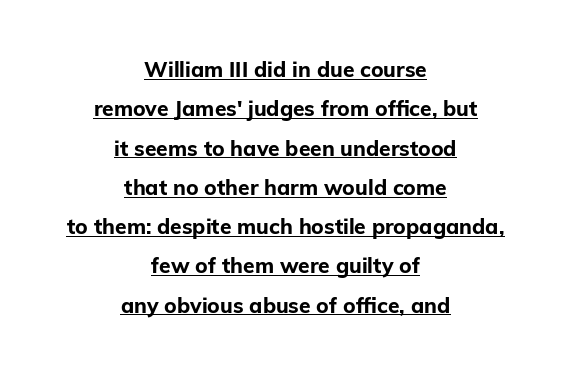
A continuous stroke trails under the words, as in a hyperlink. The paragraph has two soft edges and a firm central axis. The face used here is rendered with its standard letterfit. The letters stand straight up with perfectly vertical stems.
